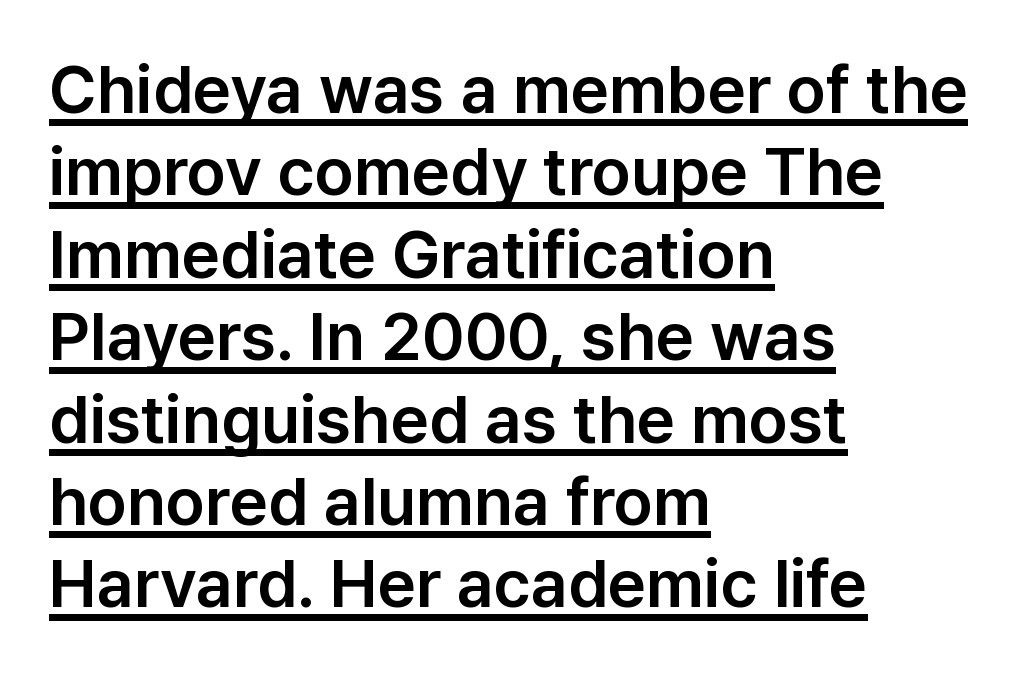
The image shows 67 px sans-serif type, upright; set left-aligned, line spacing 1.23x, normal letter spacing, underlined; low stroke contrast and a medium x-height.
